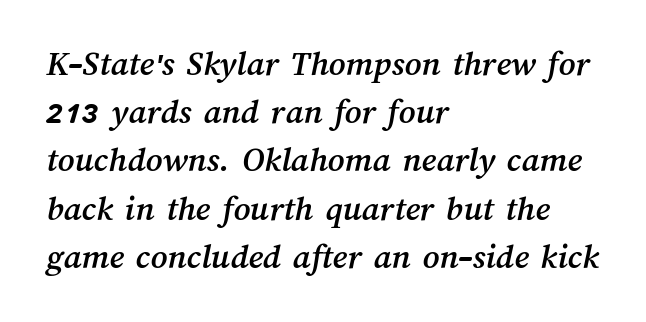
{"width": "normal", "stroke_contrast": "medium", "x_height": "medium", "monospaced": "no", "underline": "no", "align": "left", "line_spacing": "normal", "line_spacing_ratio": 1.34, "letter_spacing": "normal", "letter_spacing_em": 0.0, "glyph_px": 36}
